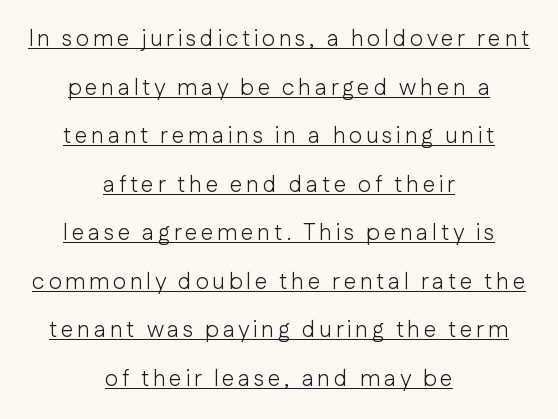
{"italic": "no", "bold": "no", "underline": "yes", "align": "center", "line_spacing": "loose", "line_spacing_ratio": 2.11, "glyph_px": 23}
